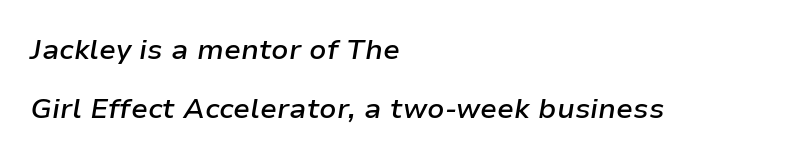
{"italic": "yes", "lean": "right", "slant_degrees": 9, "bold": "semi", "weight": "semibold", "width": "normal", "stroke_contrast": "low", "x_height": "medium", "monospaced": "no", "underline": "no", "align": "left", "line_spacing": "loose", "line_spacing_ratio": 2.1, "letter_spacing": "normal", "letter_spacing_em": 0.0, "glyph_px": 28}
